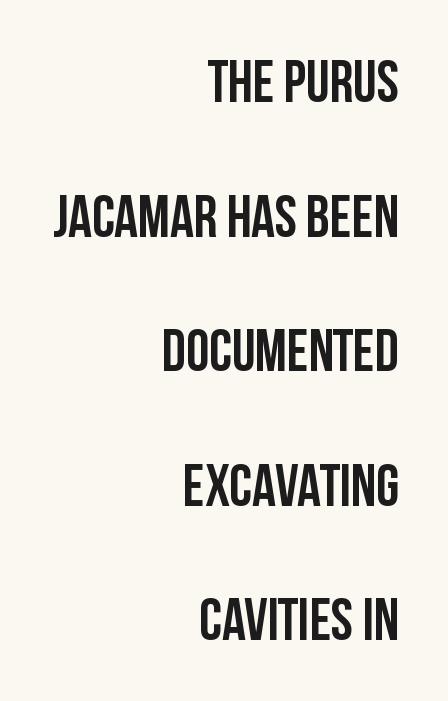
The image shows 59 px semibold, condensed sans-serif type, upright; set right-aligned, loose line spacing (2.28x), normal letter spacing, not underlined; low stroke contrast and a large x-height.
